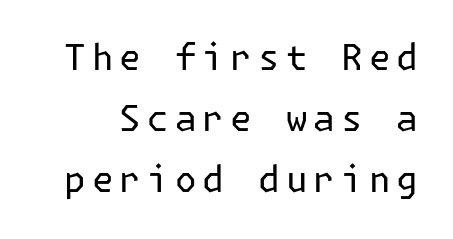
{"serif": "no", "italic": "no", "bold": "no", "weight": "regular", "width": "normal", "stroke_contrast": "low", "x_height": "medium", "underline": "no", "line_spacing": "normal", "line_spacing_ratio": 1.7, "glyph_px": 36}
